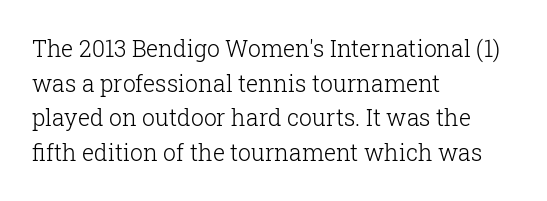
{"italic": "no", "bold": "no", "underline": "no", "align": "left", "line_spacing": "normal", "line_spacing_ratio": 1.51, "letter_spacing": "normal", "letter_spacing_em": 0.0, "glyph_px": 23}
